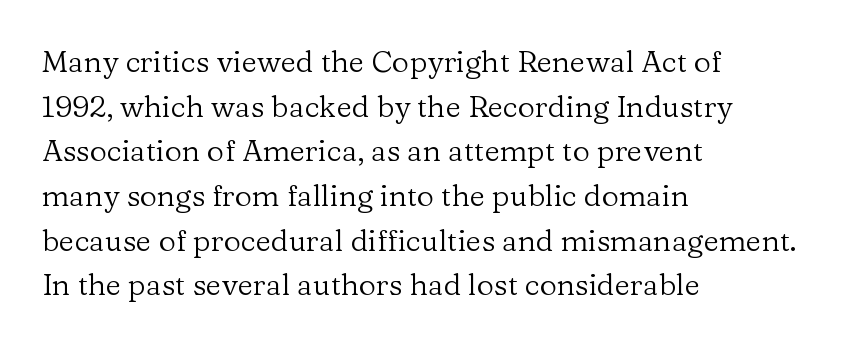
A roman cut, with each character standing at attention. The passage shown has conventional tracking throughout. Teacher's note: observe the even left margin — that is flush-left alignment. Proportional: the letters do not fall into vertical columns.
